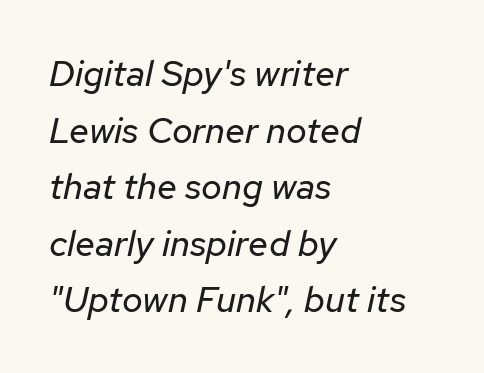
Q: Is the text bold? A: No.
Q: Is the text italic (slanted)? A: Yes, it leans right by about 12 degrees.
Q: Is the text underlined? A: No.
Q: How is the paragraph aligned? A: Left-aligned.
Q: Is the spacing between letters normal or unusually wide? A: Normal.
Q: Is the spacing between lines tight, normal or loose? A: Normal.
Q: Width (condensed, normal, or wide)? A: Normal.
Q: Stroke contrast? A: Low.
Q: x-height? A: Medium.
Q: Monospaced? A: No.
